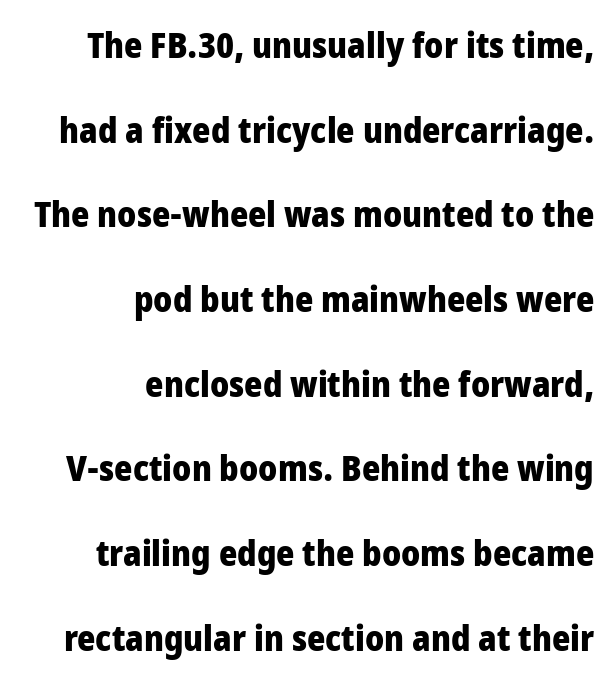
{"serif": "no", "italic": "no", "bold": "yes", "weight": "heavy", "width": "condensed", "stroke_contrast": "low", "x_height": "large", "monospaced": "no", "underline": "no", "align": "right", "line_spacing": "loose", "line_spacing_ratio": 2.42, "letter_spacing": "normal", "letter_spacing_em": 0.0, "glyph_px": 35}
